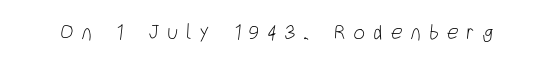
The image shows 21 px text type; set unusually wide letter spacing (+0.37 em), not underlined.
